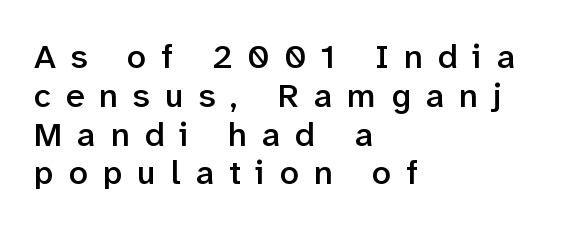
Character widths vary here, with narrow letters taking less room than wide ones. Ordinary non-slanted type is in use. Moderately thickened strokes mark this as semibold type. The type family on display is of the sans-serif kind.
